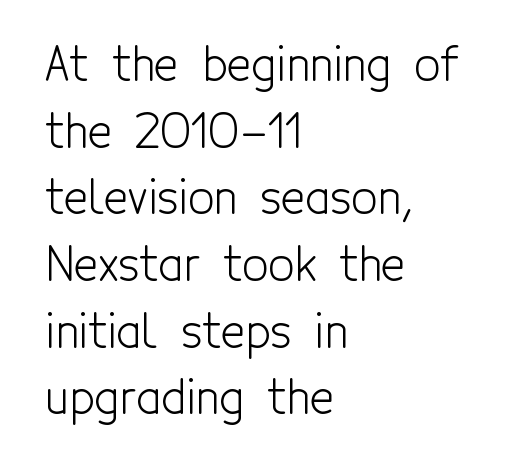
Q: Is the text bold? A: No.
Q: Is the text italic (slanted)? A: No, it is upright.
Q: Is the typeface a serif or a sans-serif typeface? A: Sans-serif.
Q: Is the text underlined? A: No.
Q: How is the paragraph aligned? A: Left-aligned.
Q: Is the spacing between letters normal or unusually wide? A: Normal.
Q: Is the spacing between lines tight, normal or loose? A: Normal.
Q: Width (condensed, normal, or wide)? A: Condensed.
Q: x-height? A: Medium.
Q: Monospaced? A: No.
